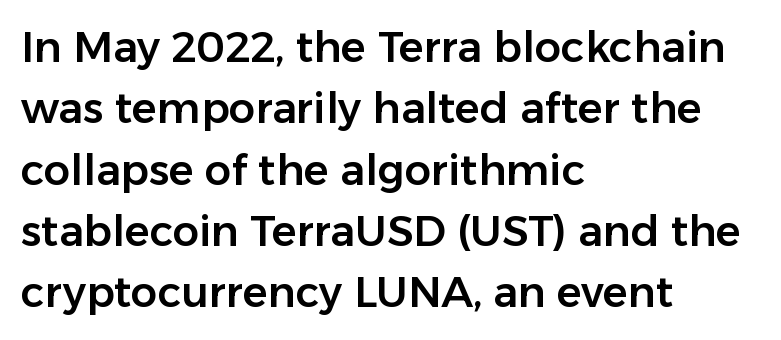
The image shows 42 px sans-serif type, upright; set left-aligned, normal line spacing (1.46x), normal letter spacing, not underlined; low stroke contrast and a medium x-height.
